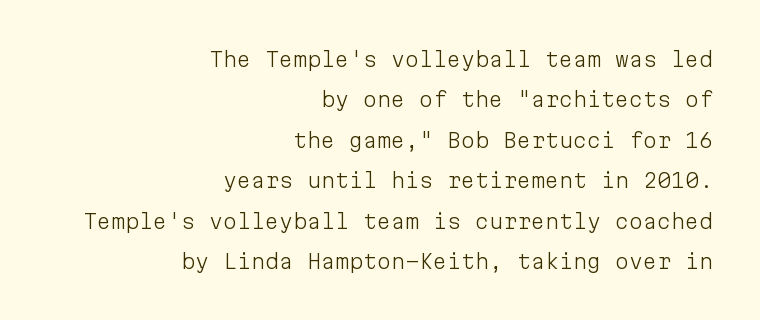
{"italic": "no", "bold": "no", "underline": "no", "align": "right", "line_spacing": "loose", "line_spacing_ratio": 2.02, "letter_spacing": "normal", "letter_spacing_em": 0.0, "glyph_px": 20}
